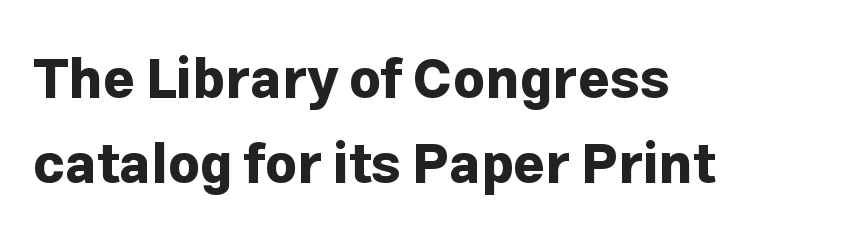
The image shows 55 px bold sans-serif type, upright; set left-aligned, normal line spacing (1.55x), normal letter spacing, not underlined; low stroke contrast and a medium x-height.
